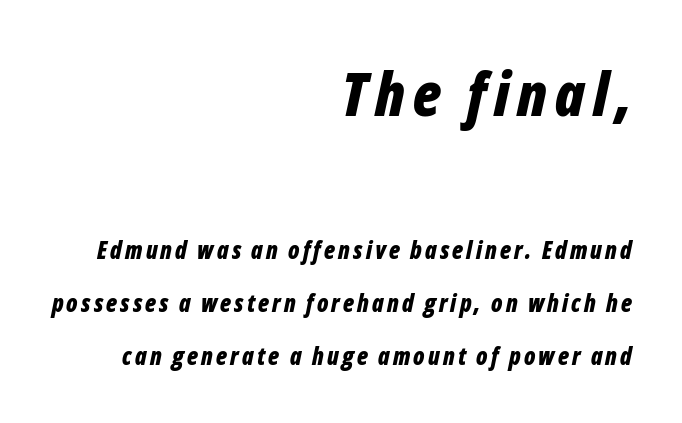
The image shows 61 px bold, condensed type, italic (leaning right); set right-aligned, loose line spacing (2.2x), not underlined; the first (top) block is 2.54x larger; low stroke contrast and a medium x-height.
